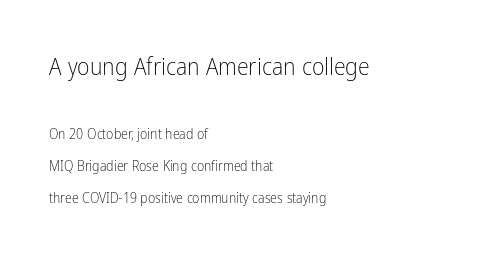
Upright lettering throughout. Line starts are locked; line ends wander. Whoever set this chose breathing room over compactness in the vertical rhythm. How are the letters spaced? Ordinarily, with no added tracking. The more generous point size was reserved for the upper chunk.
